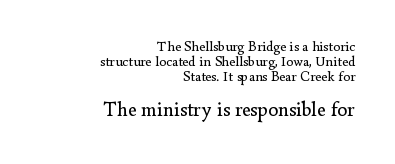
{"italic": "no", "bold": "no", "underline": "no", "align": "right", "line_spacing": "tight", "line_spacing_ratio": 1.07, "letter_spacing": "normal", "letter_spacing_em": 0.0, "larger_block": "second", "size_ratio": 1.43, "glyph_px": 20}
